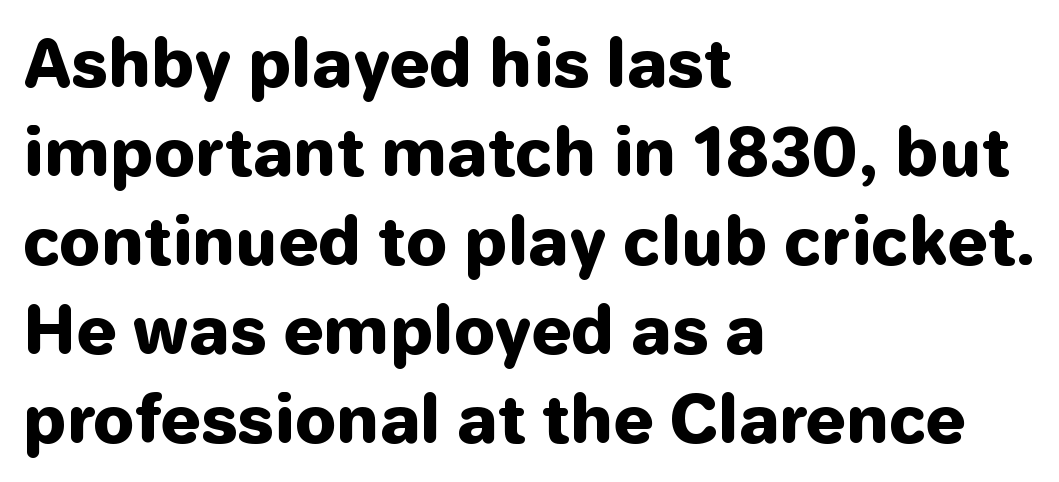
The image shows 65 px heavy sans-serif type, upright; set left-aligned, normal line spacing (1.37x), normal letter spacing, not underlined; low stroke contrast and a medium x-height.
